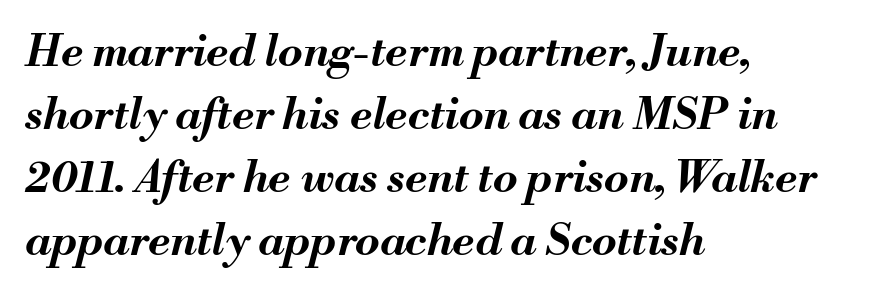
{"italic": "yes", "lean": "right", "slant_degrees": 13, "bold": "yes", "weight": "bold", "width": "normal", "stroke_contrast": "medium", "x_height": "small", "monospaced": "no", "underline": "no", "align": "left", "line_spacing": "normal", "line_spacing_ratio": 1.43, "letter_spacing": "normal", "letter_spacing_em": 0.0, "glyph_px": 44}
